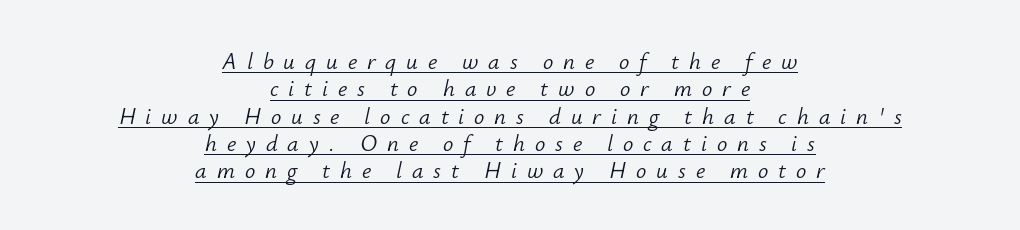
{"italic": "yes", "lean": "right", "slant_degrees": 12, "bold": "no", "underline": "yes", "align": "center", "line_spacing_ratio": 1.19, "letter_spacing": "wide", "letter_spacing_em": 0.43, "glyph_px": 23}
